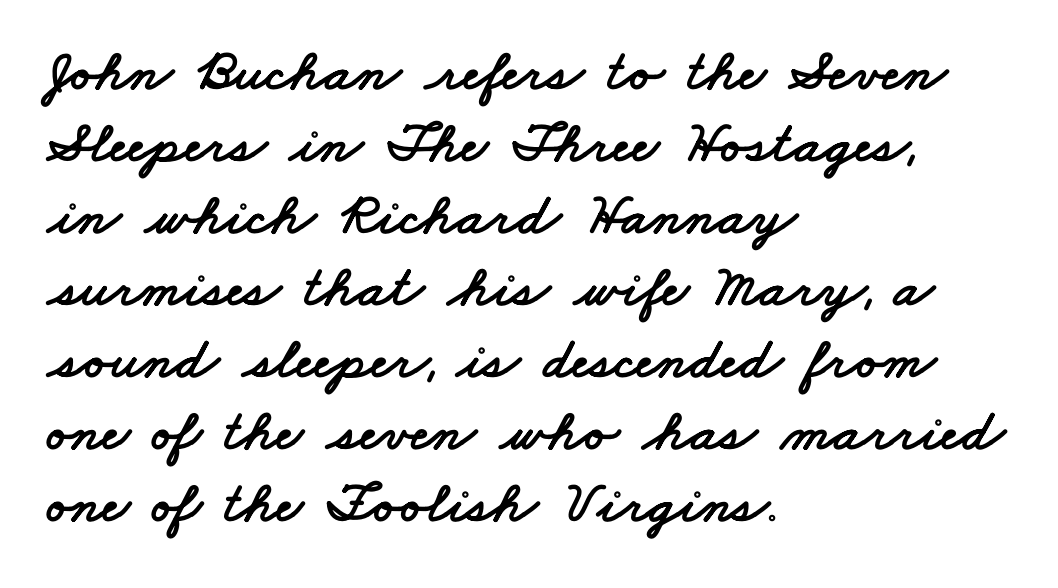
{"serif": "no", "width": "wide", "stroke_contrast": "low", "x_height": "small", "monospaced": "no", "underline": "no", "align": "left", "line_spacing_ratio": 1.22, "letter_spacing": "normal", "letter_spacing_em": 0.0, "glyph_px": 59}
